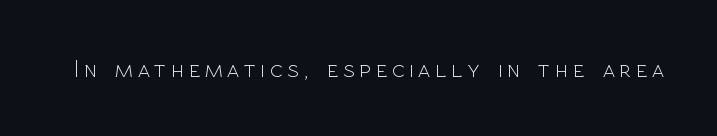
{"italic": "no", "bold": "no", "underline": "no", "glyph_px": 26}
